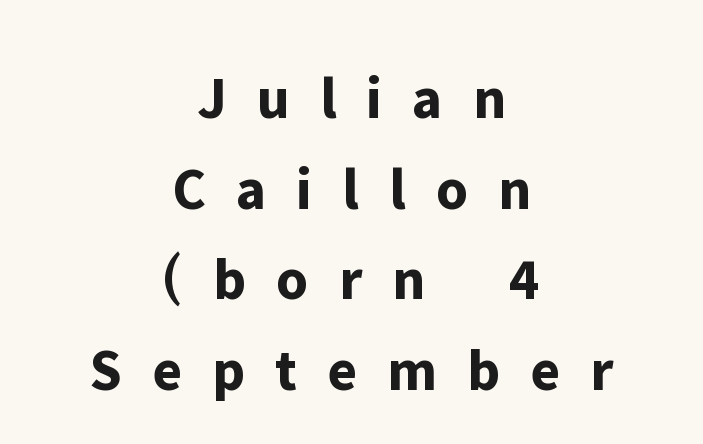
The image shows 60 px bold sans-serif type, upright; set centered, normal line spacing (1.51x), unusually wide letter spacing (+0.5 em), not underlined; low stroke contrast and a medium x-height.
